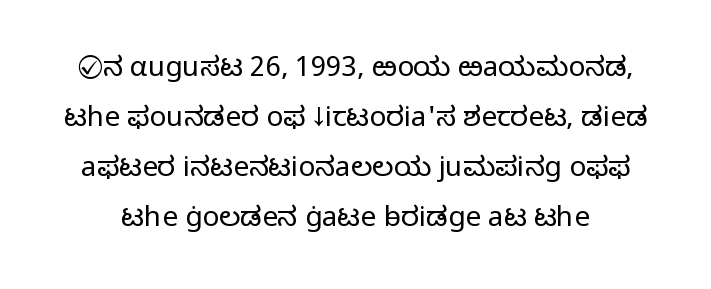
Stem width sits at or under what a default text font uses. Each word holds together tightly as a unit, with standard inter-letter gaps. Each letter keeps its own natural width here, so spacing adapts to shape. Descenders hang freely into open space. The passage shown is typeset with a sans-serif family. Ordinary non-slanted type is in use.
